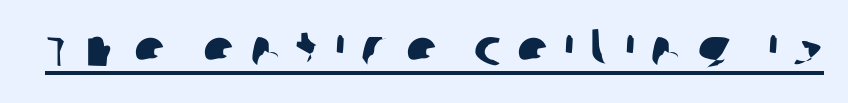
Q: Is the typeface a serif or a sans-serif typeface? A: Sans-serif.
Q: Is the text underlined? A: Yes.
Q: Is the spacing between letters normal or unusually wide? A: Unusually wide.
Q: Width (condensed, normal, or wide)? A: Normal.
Q: Stroke contrast? A: Low.
Q: x-height? A: Large.
Q: Monospaced? A: No.
